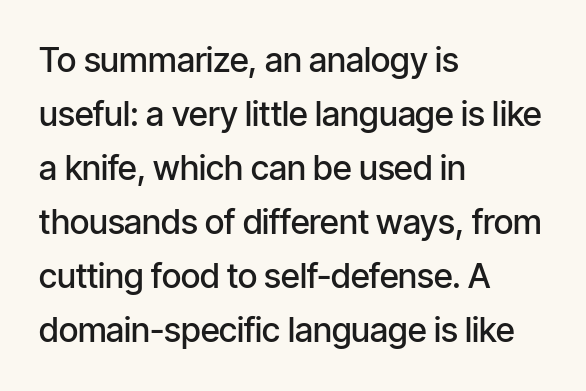
{"serif": "no", "italic": "no", "bold": "semi", "weight": "semibold", "width": "condensed", "stroke_contrast": "low", "x_height": "medium", "monospaced": "no", "underline": "no", "align": "left", "line_spacing": "normal", "line_spacing_ratio": 1.59, "letter_spacing": "normal", "letter_spacing_em": 0.0, "glyph_px": 34}
